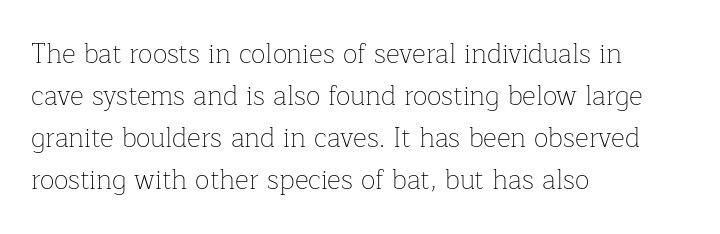
{"italic": "no", "bold": "no", "underline": "no", "align": "left", "line_spacing": "normal", "line_spacing_ratio": 1.55, "letter_spacing": "normal", "letter_spacing_em": 0.0, "glyph_px": 27}
